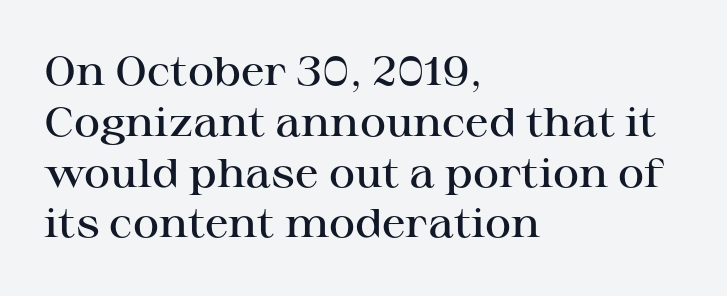
{"serif": "yes", "italic": "no", "bold": "semi", "weight": "semibold", "width": "wide", "stroke_contrast": "high", "x_height": "medium", "monospaced": "no", "underline": "no", "align": "left", "line_spacing": "normal", "line_spacing_ratio": 1.27, "letter_spacing": "normal", "letter_spacing_em": 0.0, "glyph_px": 40}
